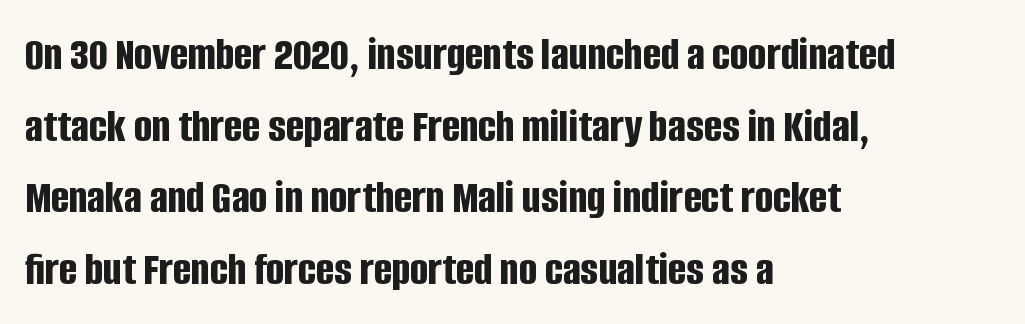
Q: Is the text bold? A: Yes.
Q: Is the text italic (slanted)? A: No, it is upright.
Q: Is the typeface a serif or a sans-serif typeface? A: Sans-serif.
Q: Is the text underlined? A: No.
Q: How is the paragraph aligned? A: Left-aligned.
Q: Is the spacing between letters normal or unusually wide? A: Normal.
Q: Is the spacing between lines tight, normal or loose? A: Normal.
Q: Width (condensed, normal, or wide)? A: Condensed.
Q: Stroke contrast? A: Low.
Q: x-height? A: Large.
Q: Monospaced? A: No.
